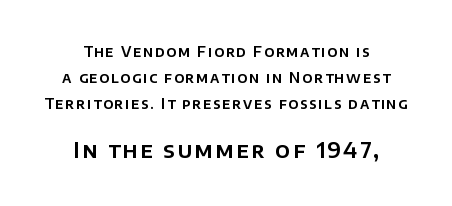
{"italic": "no", "underline": "no", "align": "center", "line_spacing_ratio": 1.84, "larger_block": "second", "size_ratio": 1.5, "glyph_px": 21}
